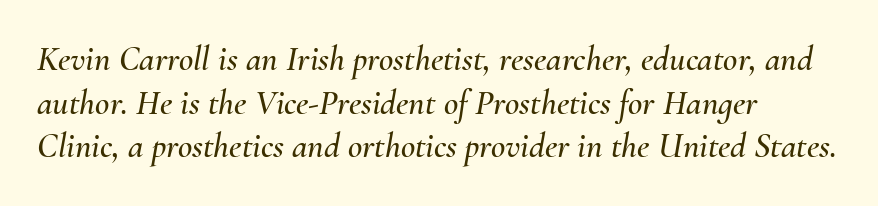
Q: Is the text italic (slanted)? A: Yes, it leans right by about 10 degrees.
Q: Is the text underlined? A: No.
Q: How is the paragraph aligned? A: Left-aligned.
Q: Is the spacing between letters normal or unusually wide? A: Normal.
Q: Is the spacing between lines tight, normal or loose? A: Normal.
Q: Width (condensed, normal, or wide)? A: Normal.
Q: Stroke contrast? A: Medium.
Q: x-height? A: Small.
Q: Monospaced? A: No.
